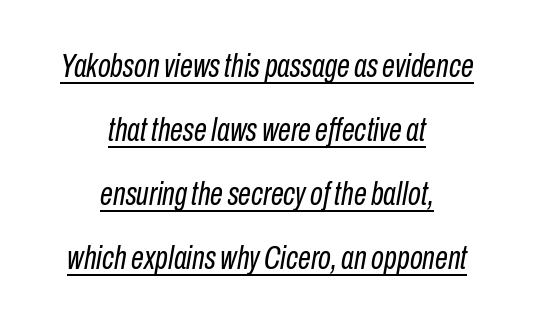
Vertical stems look standard width or narrower in stroke. Leftover space on each line is divided equally before and after the words. The tracking reads as untouched default to a designer's eye. Does a line run under the words? Yes, clearly.
